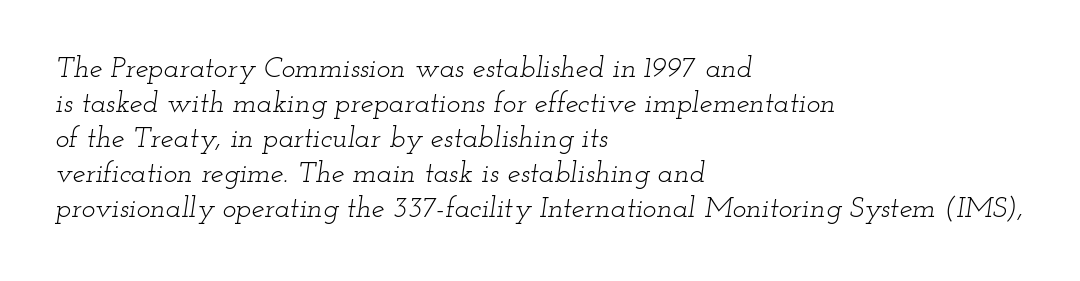
Ink coverage per letter is moderate at most. What kind of face is this? One with serifs. In terms of posture, this sample is oblique. Between one letter and the next there's only the usual sliver of space.
